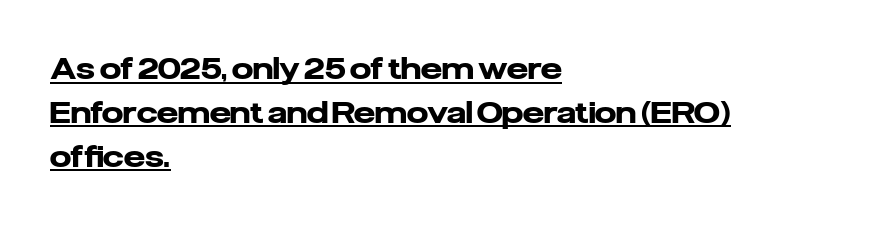
This sample has the flowing, uneven cadence of proportional lettering. Regarding leading, the lines here are spaced in the standard way. These lines keep a tight, regular rhythm from letter to letter. A roman cut, with each character standing at attention. A continuous stroke trails under the words, as in a hyperlink.
